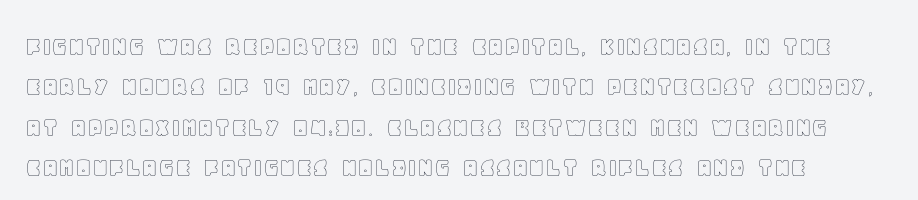
{"italic": "no", "width": "normal", "x_height": "large", "monospaced": "no", "underline": "no", "line_spacing": "normal", "line_spacing_ratio": 1.39, "letter_spacing": "normal", "letter_spacing_em": 0.0, "glyph_px": 29}
